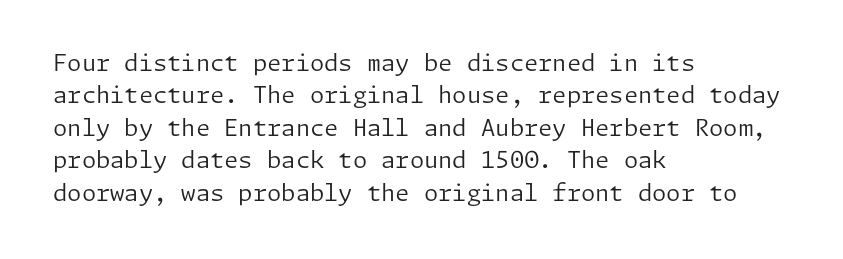
The tracking reads as untouched default to a designer's eye. Layout note: lines flush left. Students, observe: this is what conventionally led text looks like. Underline: absent.
